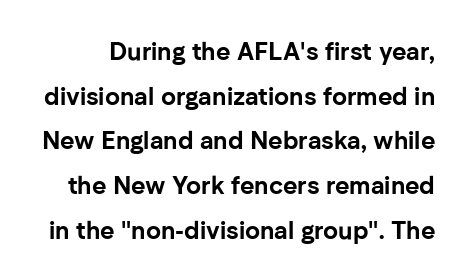
Q: Is the text bold? A: Yes.
Q: Is the text italic (slanted)? A: No, it is upright.
Q: Is the text underlined? A: No.
Q: Is the spacing between letters normal or unusually wide? A: Normal.
